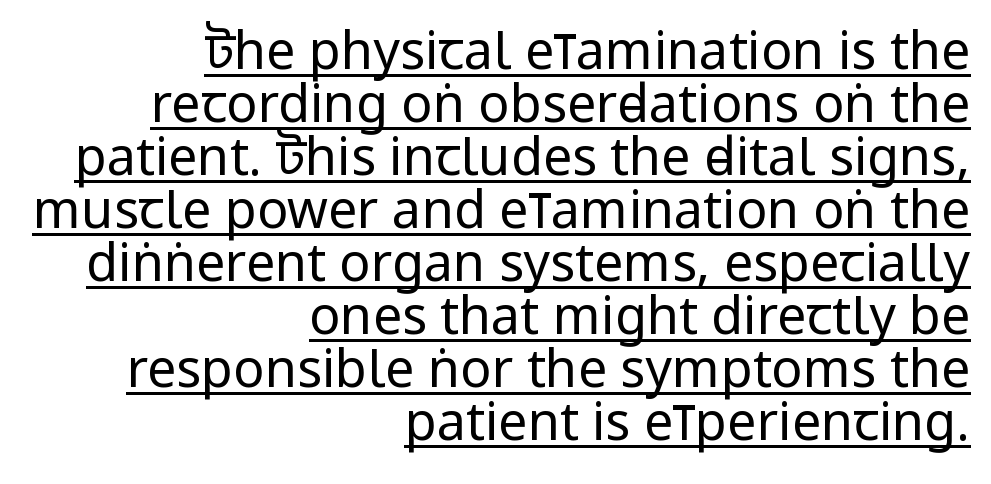
The image shows 52 px regular-weight, condensed sans-serif type, upright; set right-aligned, tight line spacing (1.02x), normal letter spacing, underlined; low stroke contrast.
